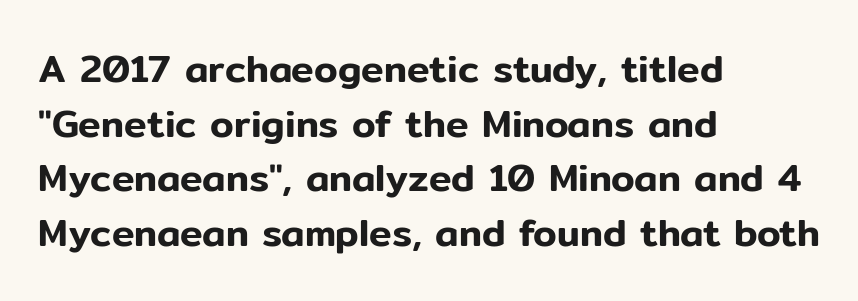
The image shows 38 px sans-serif type, upright; set left-aligned, normal line spacing (1.44x), normal letter spacing, not underlined; low stroke contrast and a medium x-height.
